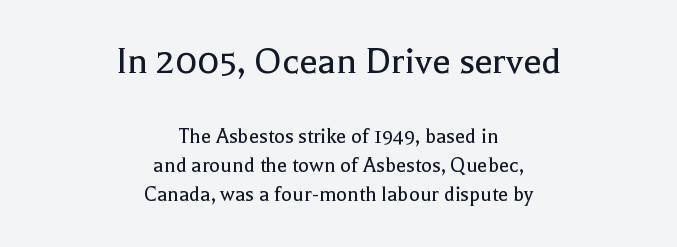
Check where the strokes stop: tiny serifs finish them off. Varying glyph widths throughout — classic text-font behaviour. The passage shown has conventional tracking throughout. The designer left line spacing at the default. Does the bottom block carry the larger type? No, the top block does.
